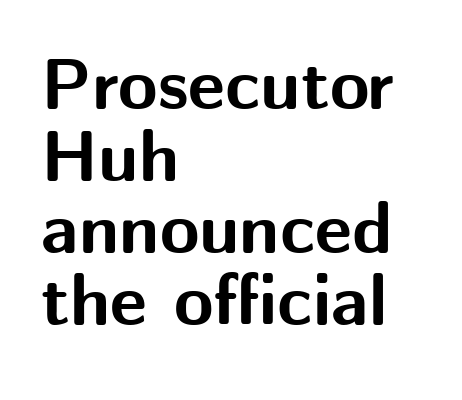
{"serif": "no", "italic": "no", "bold": "yes", "weight": "bold", "width": "normal", "stroke_contrast": "medium", "x_height": "medium", "monospaced": "no", "underline": "no", "align": "left", "line_spacing": "tight", "line_spacing_ratio": 1.0, "letter_spacing": "normal", "letter_spacing_em": 0.0, "glyph_px": 72}
